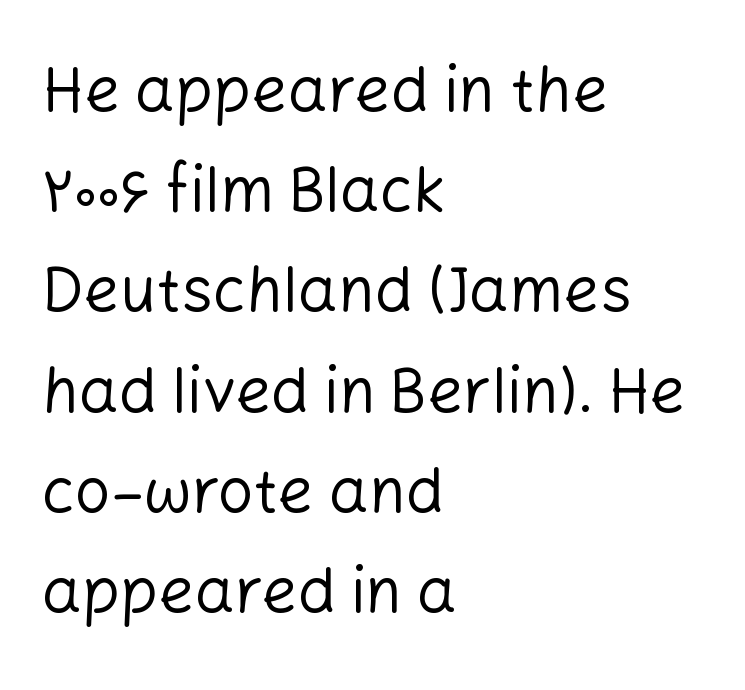
The space between consecutive lines is moderate. Check where the strokes stop: nothing finishes them off — pure sans. The text block is weighted toward the left margin, trailing off unevenly rightward. Stroke thickness stays within the range of a standard reading face or lighter. These lines were composed using upright roman letters.
